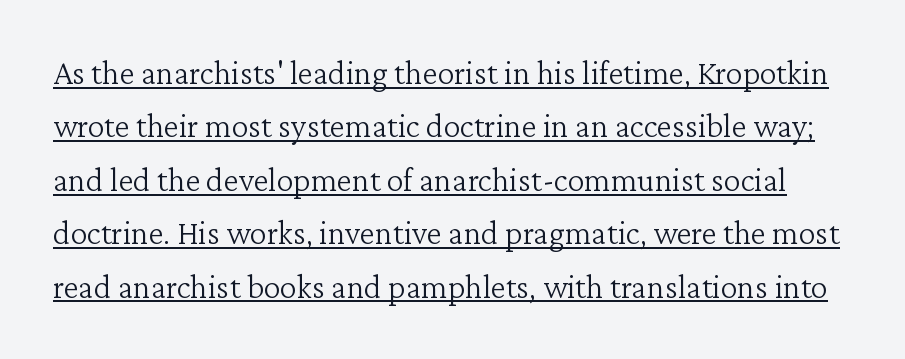
{"serif": "yes", "italic": "no", "bold": "no", "weight": "light", "width": "normal", "stroke_contrast": "low", "x_height": "medium", "monospaced": "no", "underline": "yes", "line_spacing": "normal", "line_spacing_ratio": 1.57, "letter_spacing": "normal", "letter_spacing_em": 0.0, "glyph_px": 34}
